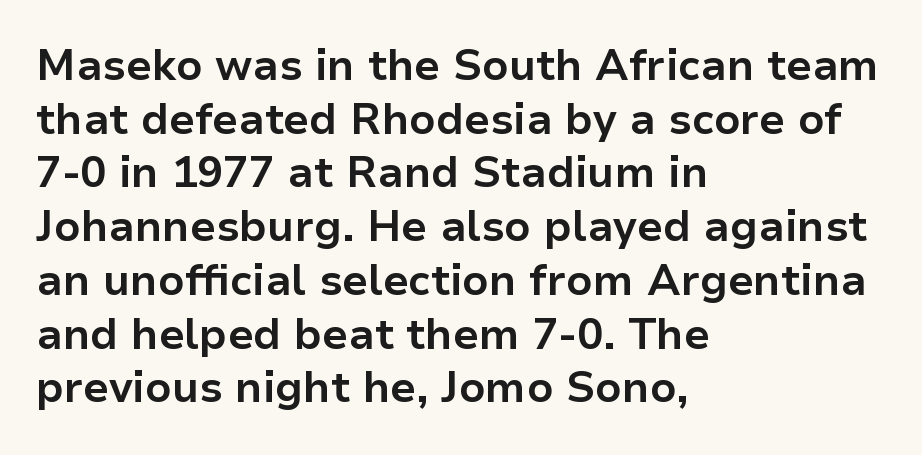
{"serif": "no", "italic": "no", "bold": "yes", "weight": "bold", "width": "normal", "stroke_contrast": "low", "x_height": "medium", "monospaced": "no", "underline": "no", "align": "left", "line_spacing": "normal", "line_spacing_ratio": 1.25, "letter_spacing": "normal", "letter_spacing_em": 0.0, "glyph_px": 43}
